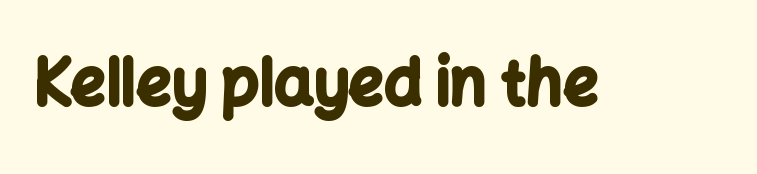
The image shows 62 px bold sans-serif type, upright; set normal letter spacing, not underlined; low stroke contrast and a medium x-height.
